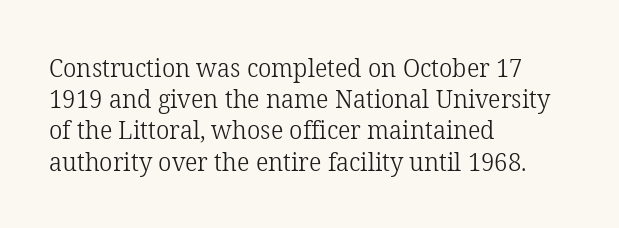
Q: Is the text bold? A: No.
Q: Is the text italic (slanted)? A: No, it is upright.
Q: Is the text underlined? A: No.
Q: How is the paragraph aligned? A: Left-aligned.
Q: Is the spacing between letters normal or unusually wide? A: Normal.
